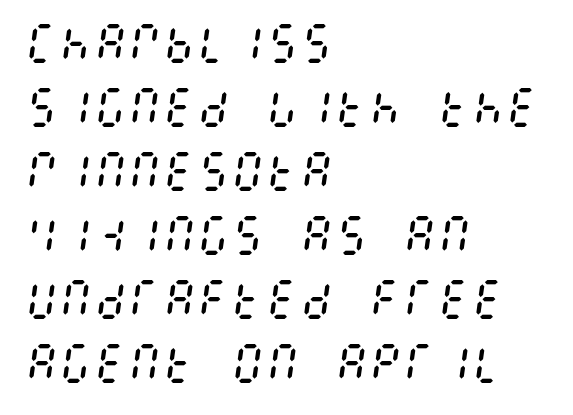
The image shows 43 px regular-weight, condensed type, italic (leaning right); set left-aligned, normal line spacing (1.49x), normal letter spacing, not underlined; medium stroke contrast and a large x-height.
